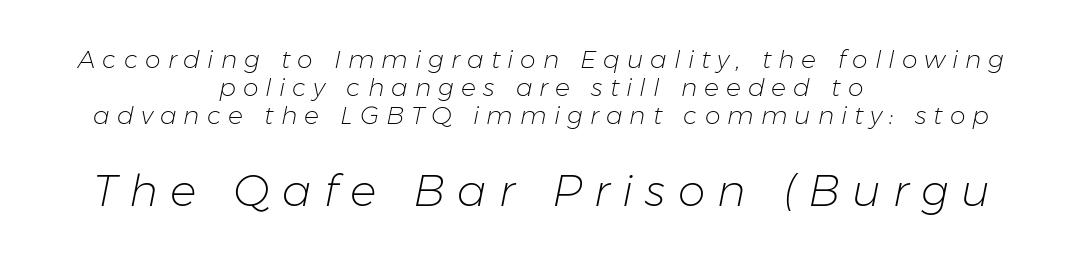
Tracking value appears strongly positive — letters spread wide. This rendering features lettering with no underline. Italic: yes, the glyphs are oblique. This rendering uses center alignment, leaving both contours irregular but symmetric. Each stroke keeps to a modest, everyday thickness or less. Note the varied advance widths — an 'i' is clearly narrower than an 'm'.
